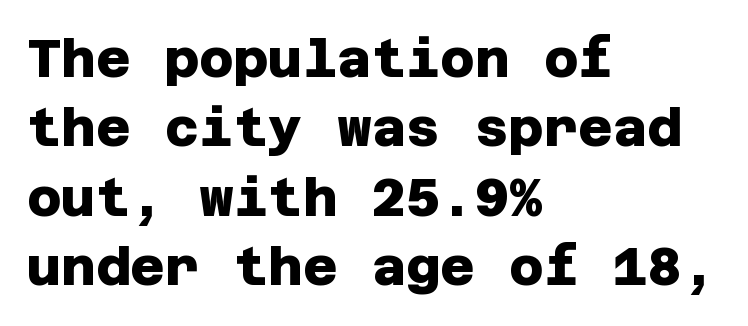
{"serif": "no", "bold": "yes", "weight": "heavy", "width": "normal", "stroke_contrast": "low", "x_height": "large", "underline": "no", "align": "left", "line_spacing": "normal", "line_spacing_ratio": 1.31, "letter_spacing": "normal", "letter_spacing_em": 0.0, "glyph_px": 53}
